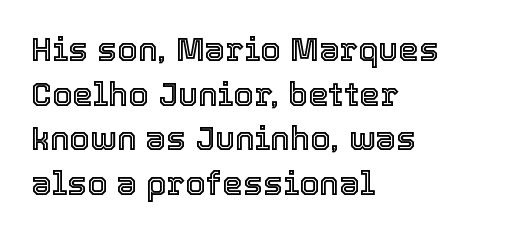
Only glyphs here, with clear space below each row. Vertical spacing — default. Tall strokes in this sample are plumb rather than angled. How are the letters spaced? Ordinarily, with no added tracking. These lines stack with their left ends in a neat column. Note the varied advance widths — an 'i' is clearly narrower than an 'm'.
